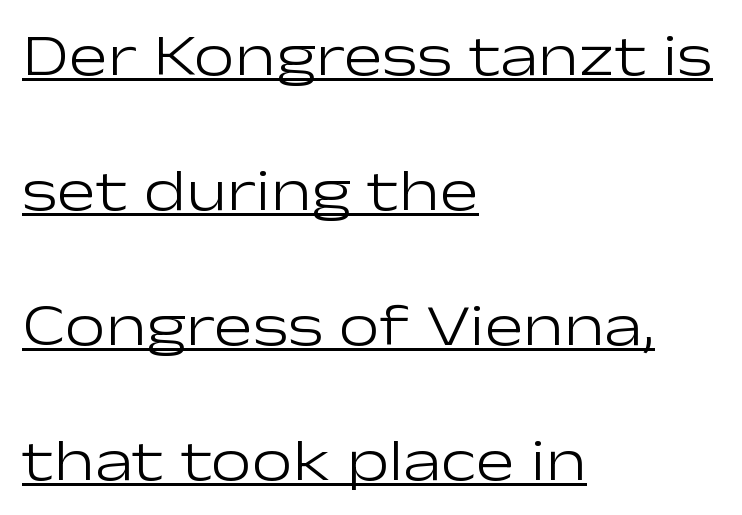
Does the copy run flush right? No — it runs flush left. Varying glyph widths throughout — classic text-font behaviour. The designer went with a sans here, leaving each stem footless. The block of text is sparse from top to bottom, with ample space between rows. Students, observe the line beneath the letters — that is underlining.
